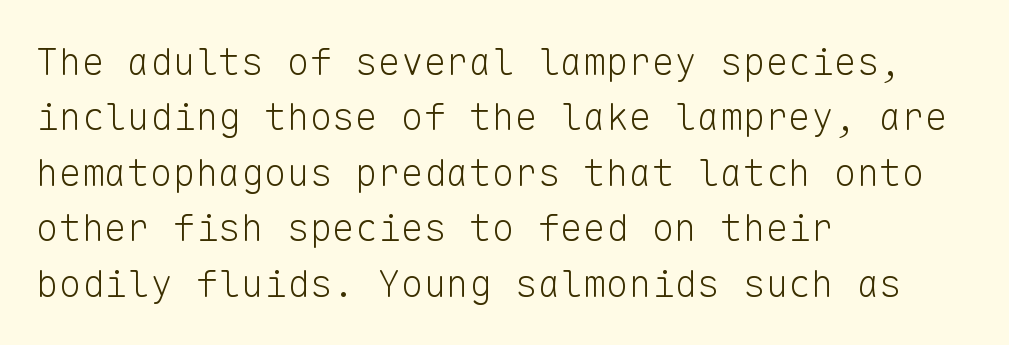
The image shows 38 px light sans-serif type, upright, monospaced; set left-aligned, normal line spacing (1.46x), normal letter spacing, not underlined; low stroke contrast and a medium x-height.
